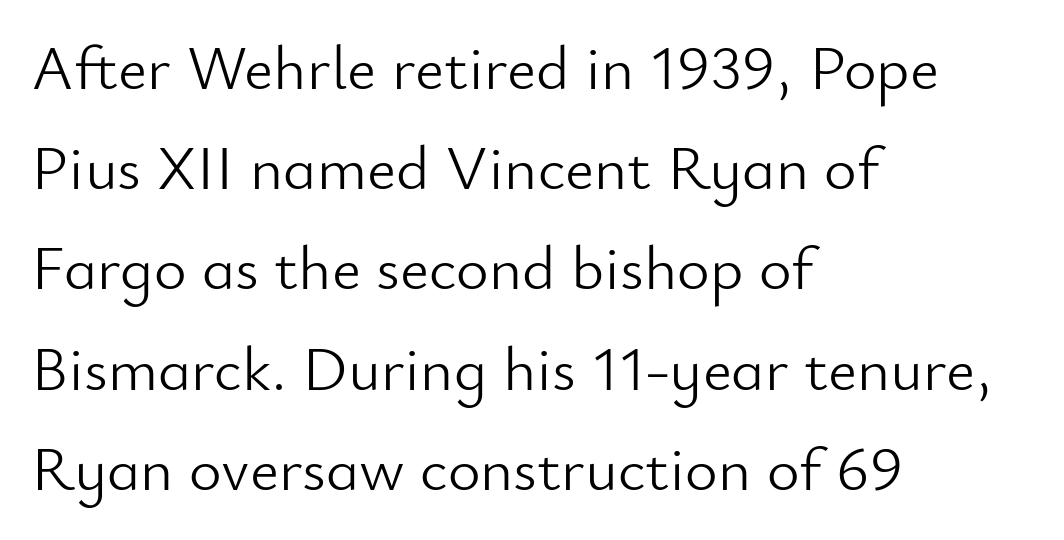
{"serif": "no", "italic": "no", "bold": "no", "weight": "light", "width": "normal", "stroke_contrast": "low", "x_height": "small", "monospaced": "no", "underline": "no", "align": "left", "line_spacing": "normal", "line_spacing_ratio": 1.59, "letter_spacing": "normal", "letter_spacing_em": 0.0, "glyph_px": 63}
